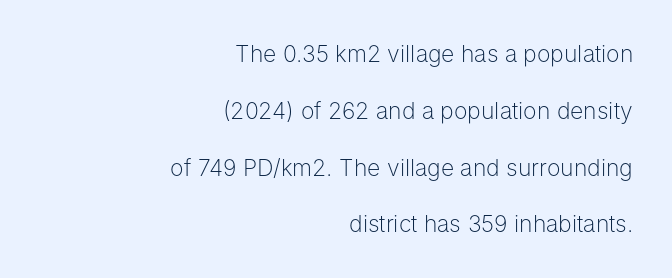
{"italic": "no", "bold": "no", "underline": "no", "align": "right", "line_spacing": "loose", "line_spacing_ratio": 2.47, "letter_spacing": "normal", "letter_spacing_em": 0.0, "glyph_px": 23}
